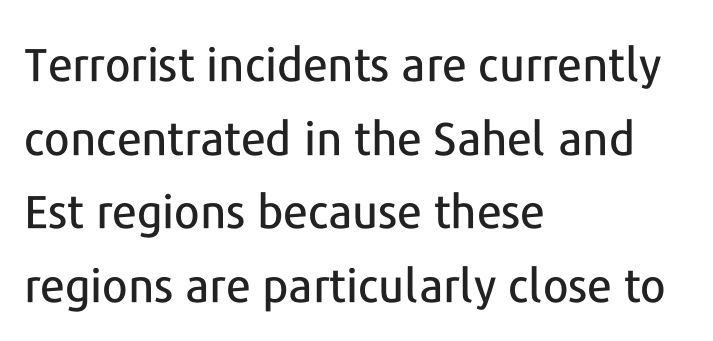
Regarding serifs, this sample does without them. Evenly set lines give the paragraph a standard silhouette. The foot of each line stays bare and open. These lines keep a tight, regular rhythm from letter to letter.
